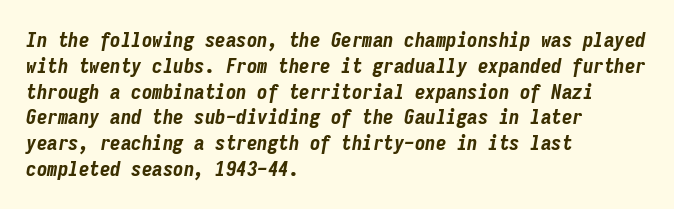
Words appear dense and cohesive because spacing is normal. If you drew a line through each stem, it would be angled. The strokes are fattened all the way to bold. Descender tails drop into unmarked territory.
